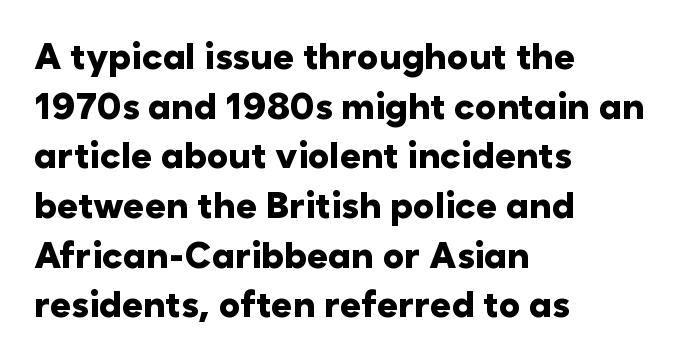
The image shows 36 px heavy sans-serif type, upright; set left-aligned, normal line spacing (1.38x), normal letter spacing, not underlined; low stroke contrast and a medium x-height.
